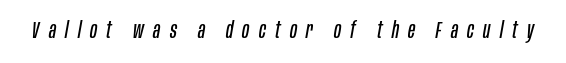
{"italic": "yes", "lean": "right", "slant_degrees": 10, "bold": "no", "underline": "no", "letter_spacing": "wide", "letter_spacing_em": 0.4, "glyph_px": 23}
